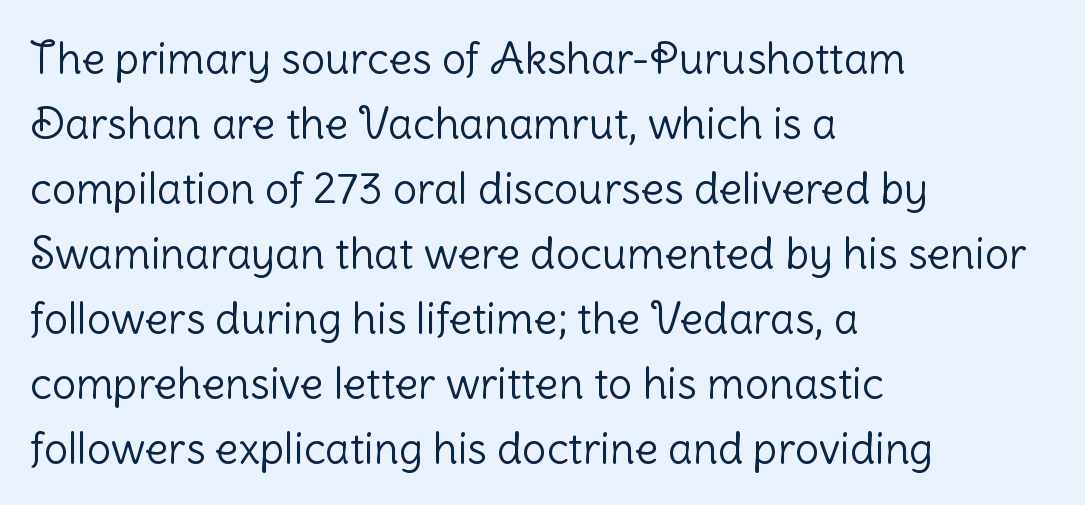
The passage shown has conventional tracking throughout. Here the designer chose a conventional face with non-uniform glyph widths. No heavy texture on the line: the type isn't bold. The lines sit at an ordinary, default distance from one another.
